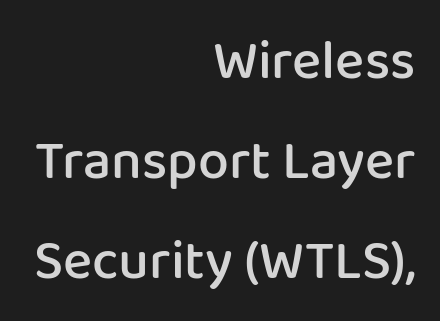
{"serif": "no", "italic": "no", "bold": "semi", "weight": "semibold", "width": "normal", "stroke_contrast": "low", "x_height": "medium", "monospaced": "no", "underline": "no", "align": "right", "line_spacing_ratio": 1.82, "letter_spacing": "normal", "letter_spacing_em": 0.0, "glyph_px": 55}
